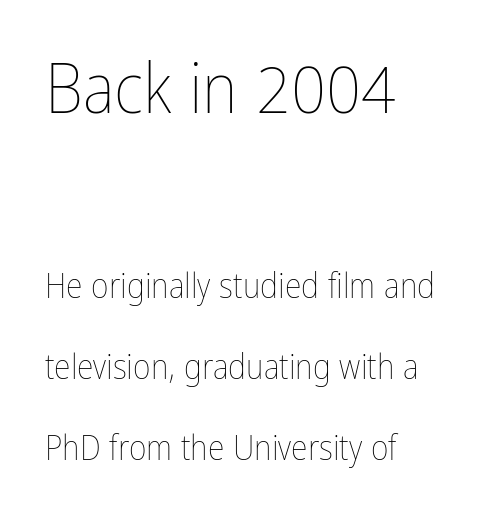
Every stem runs plumb, perpendicular to the baseline. The letters sit at their default tracking, neither squeezed nor spread. The passage shown is not bold in any degree. Top chunk: large. Bottom chunk: small.
